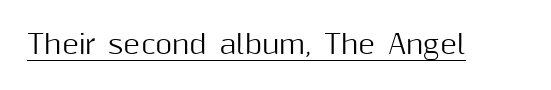
Posture: vertical. Is the letter spacing exaggerated? No — it looks like the ordinary default. These characters rest on top of a visible drawn line.
